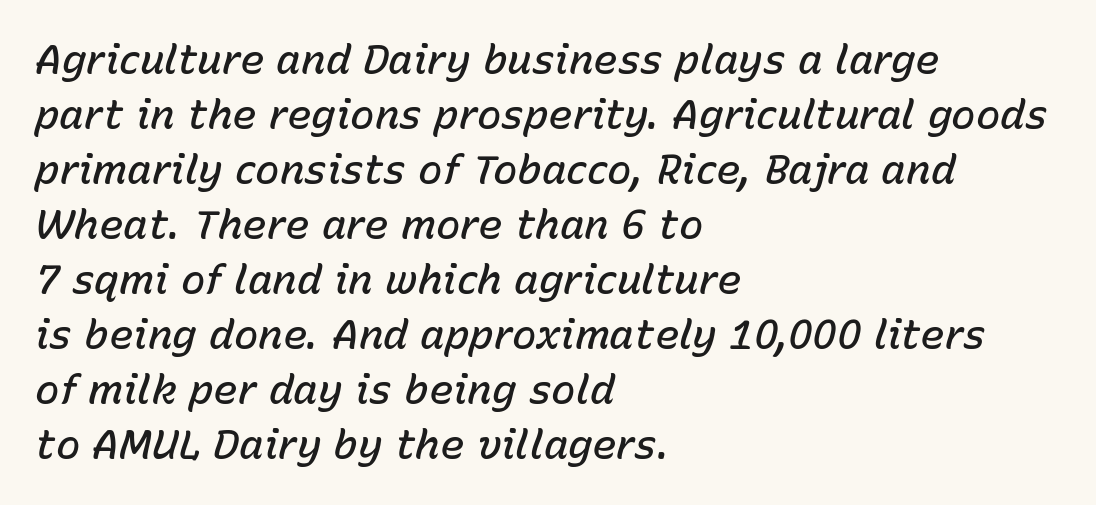
Emphasis by weight is partial: semibold. Notice how the passage keeps a crisp vertical edge on the left only. The strip under each line holds only bare page. Looks like regular typesetting: each glyph gets only the width it needs. The typography opts for an oblique posture over an upright one. If you measured baseline to baseline, you'd find a middling distance.
